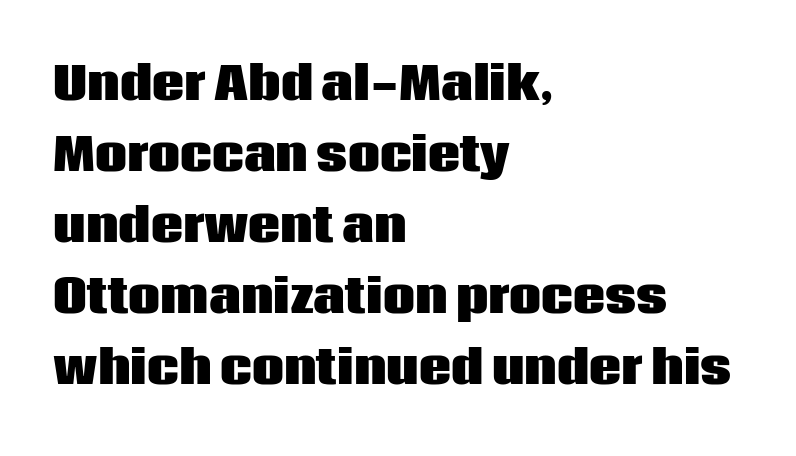
The image shows 45 px heavy sans-serif type, upright; set left-aligned, normal line spacing (1.58x), normal letter spacing, not underlined; low stroke contrast and a large x-height.
